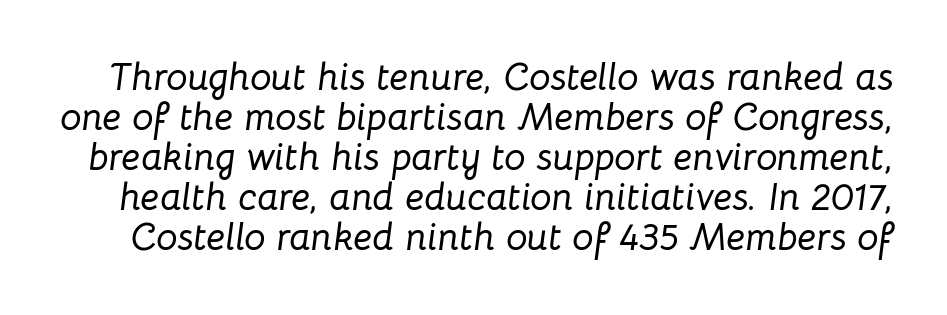
{"italic": "yes", "lean": "right", "slant_degrees": 8, "width": "normal", "stroke_contrast": "low", "x_height": "medium", "monospaced": "no", "underline": "no", "line_spacing": "tight", "line_spacing_ratio": 1.05, "letter_spacing": "normal", "letter_spacing_em": 0.0, "glyph_px": 38}
